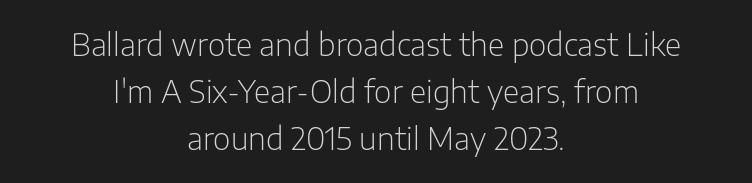
{"serif": "no", "italic": "no", "bold": "no", "weight": "light", "width": "normal", "stroke_contrast": "low", "x_height": "medium", "monospaced": "no", "underline": "no", "align": "center", "line_spacing": "normal", "line_spacing_ratio": 1.57, "letter_spacing": "normal", "letter_spacing_em": 0.0, "glyph_px": 30}
